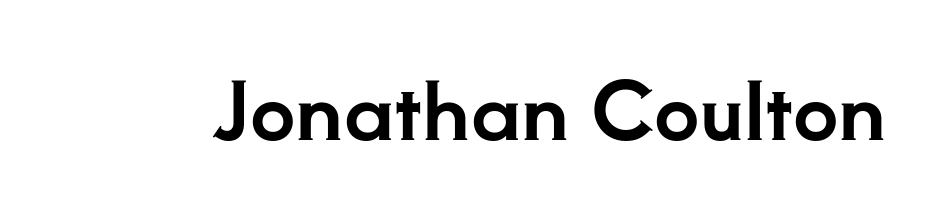
The image shows 80 px serif type, upright; set normal letter spacing, not underlined; low stroke contrast and a small x-height.
